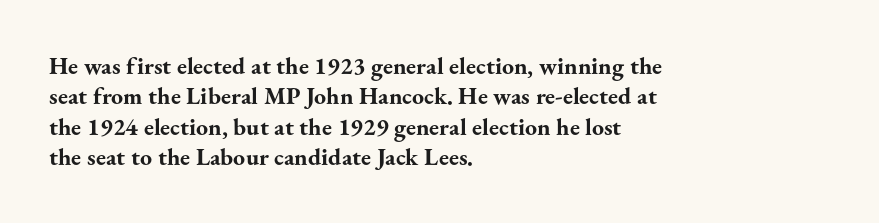
Q: Is the text bold? A: Yes.
Q: Is the text italic (slanted)? A: No, it is upright.
Q: Is the text underlined? A: No.
Q: How is the paragraph aligned? A: Left-aligned.
Q: Is the spacing between letters normal or unusually wide? A: Normal.
Q: Is the spacing between lines tight, normal or loose? A: Normal.
